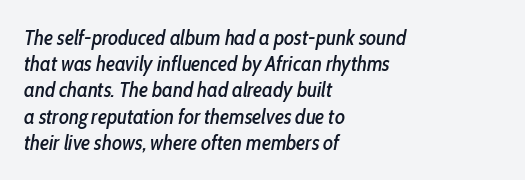
Q: Is the text italic (slanted)? A: Yes, it leans right by about 10 degrees.
Q: Is the text underlined? A: No.
Q: How is the paragraph aligned? A: Left-aligned.
Q: Is the spacing between letters normal or unusually wide? A: Normal.
Q: Is the spacing between lines tight, normal or loose? A: Normal.
